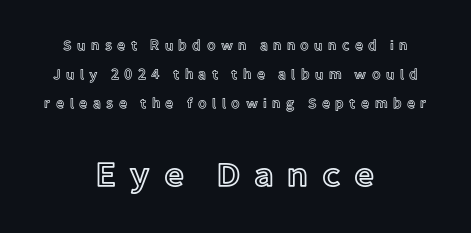
{"italic": "no", "width": "normal", "x_height": "medium", "monospaced": "no", "underline": "no", "align": "center", "line_spacing": "loose", "line_spacing_ratio": 2.08, "letter_spacing": "wide", "letter_spacing_em": 0.38, "larger_block": "second", "size_ratio": 2.5, "glyph_px": 35}
